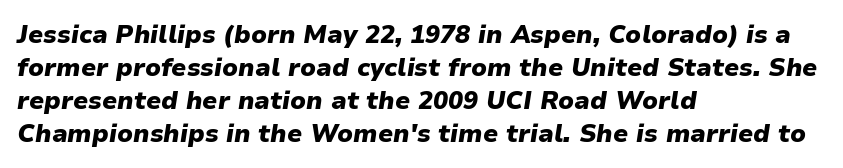
The image shows 25 px bold type, italic (leaning right); set left-aligned, normal line spacing (1.32x), normal letter spacing, not underlined.
